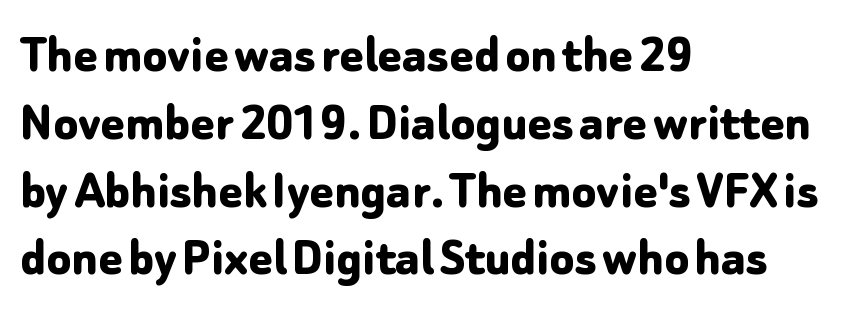
{"serif": "no", "italic": "no", "bold": "yes", "weight": "bold", "width": "normal", "stroke_contrast": "low", "x_height": "medium", "monospaced": "no", "underline": "no", "align": "left", "line_spacing_ratio": 1.21, "letter_spacing": "normal", "letter_spacing_em": 0.0, "glyph_px": 56}
